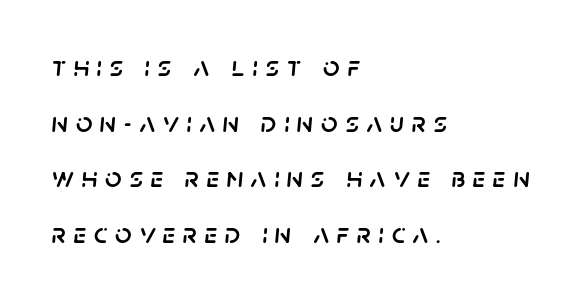
Q: Is the text italic (slanted)? A: Yes, it leans right by about 5 degrees.
Q: Is the text underlined? A: No.
Q: How is the paragraph aligned? A: Left-aligned.
Q: Is the spacing between letters normal or unusually wide? A: Unusually wide.
Q: Is the spacing between lines tight, normal or loose? A: Loose.
Q: Width (condensed, normal, or wide)? A: Normal.
Q: Stroke contrast? A: Low.
Q: x-height? A: Large.
Q: Monospaced? A: No.
